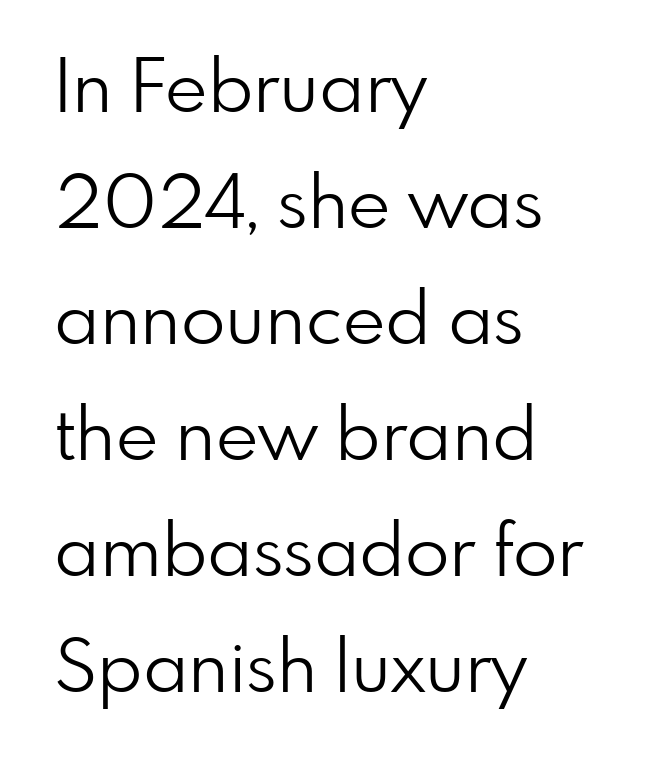
The image shows 73 px light sans-serif type, upright; set left-aligned, normal line spacing (1.59x), normal letter spacing, not underlined; low stroke contrast and a small x-height.
